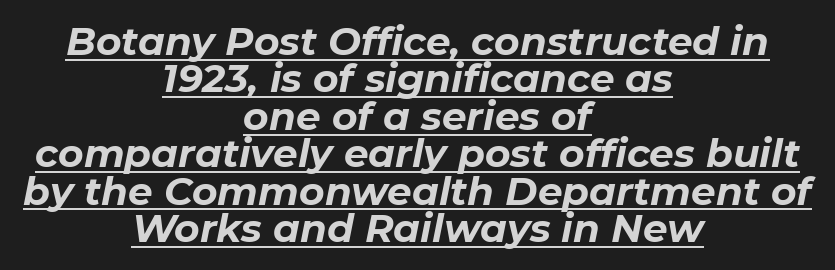
Q: Is the text bold? A: Yes.
Q: Is the text italic (slanted)? A: Yes, it leans right by about 11 degrees.
Q: Is the text underlined? A: Yes.
Q: How is the paragraph aligned? A: Centered.
Q: Is the spacing between letters normal or unusually wide? A: Normal.
Q: Is the spacing between lines tight, normal or loose? A: Tight.
Q: Width (condensed, normal, or wide)? A: Normal.
Q: Stroke contrast? A: Low.
Q: x-height? A: Medium.
Q: Monospaced? A: No.
